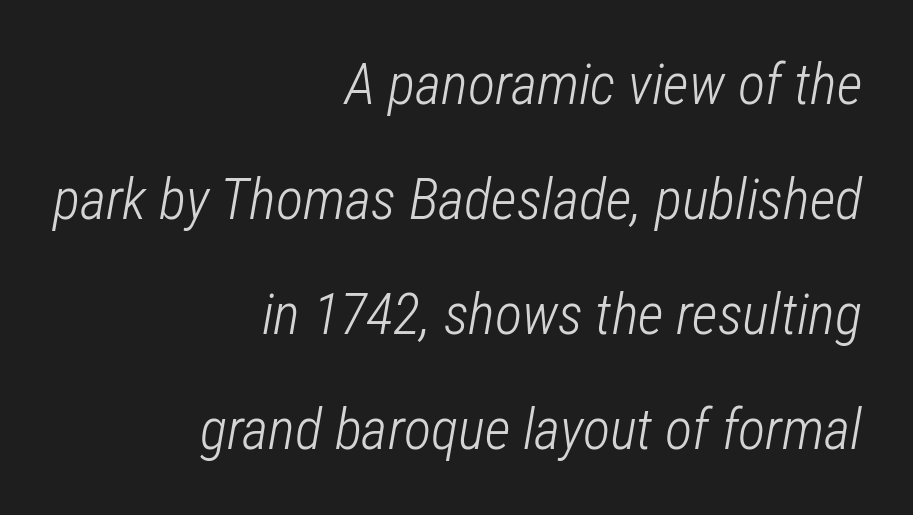
{"italic": "yes", "lean": "right", "slant_degrees": 12, "bold": "no", "weight": "light", "width": "condensed", "stroke_contrast": "low", "x_height": "medium", "monospaced": "no", "underline": "no", "align": "right", "line_spacing": "loose", "line_spacing_ratio": 2.02, "letter_spacing": "normal", "letter_spacing_em": 0.0, "glyph_px": 57}
